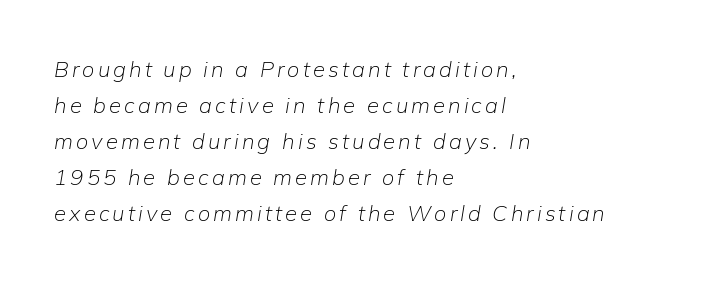
The image shows 22 px text type, italic (leaning right); set left-aligned, normal line spacing (1.64x), not underlined.
